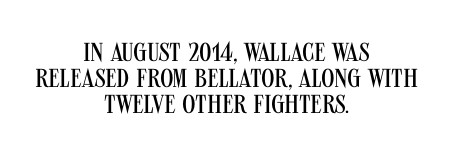
{"italic": "no", "bold": "no", "underline": "no", "align": "center", "line_spacing": "tight", "line_spacing_ratio": 1.0, "letter_spacing": "normal", "letter_spacing_em": 0.0, "glyph_px": 26}
